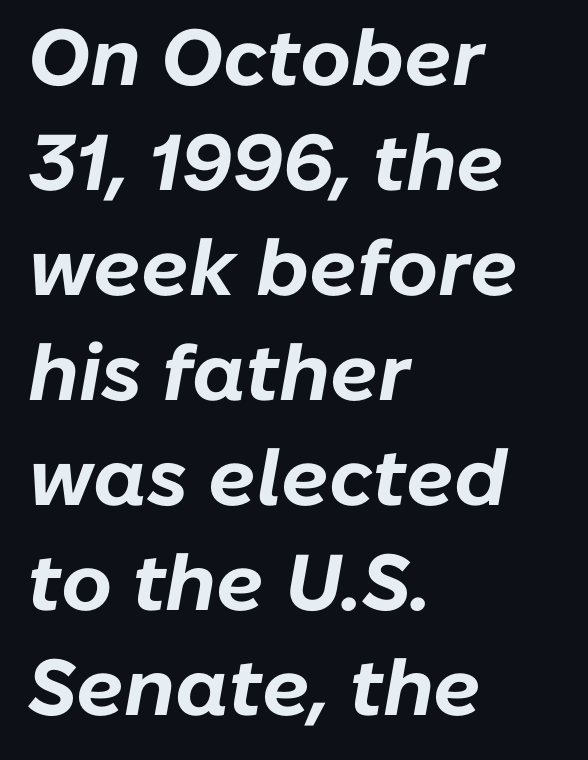
Q: Is the text bold? A: Yes.
Q: Is the text italic (slanted)? A: Yes, it leans right by about 10 degrees.
Q: Is the text underlined? A: No.
Q: How is the paragraph aligned? A: Left-aligned.
Q: Is the spacing between letters normal or unusually wide? A: Normal.
Q: Is the spacing between lines tight, normal or loose? A: Normal.
Q: Width (condensed, normal, or wide)? A: Normal.
Q: Stroke contrast? A: Low.
Q: x-height? A: Medium.
Q: Monospaced? A: No.
